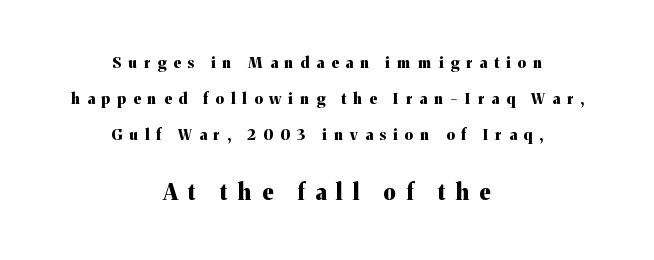
{"italic": "no", "bold": "yes", "underline": "no", "align": "center", "line_spacing": "loose", "line_spacing_ratio": 2.39, "letter_spacing": "wide", "letter_spacing_em": 0.48, "larger_block": "second", "size_ratio": 1.47, "glyph_px": 22}
